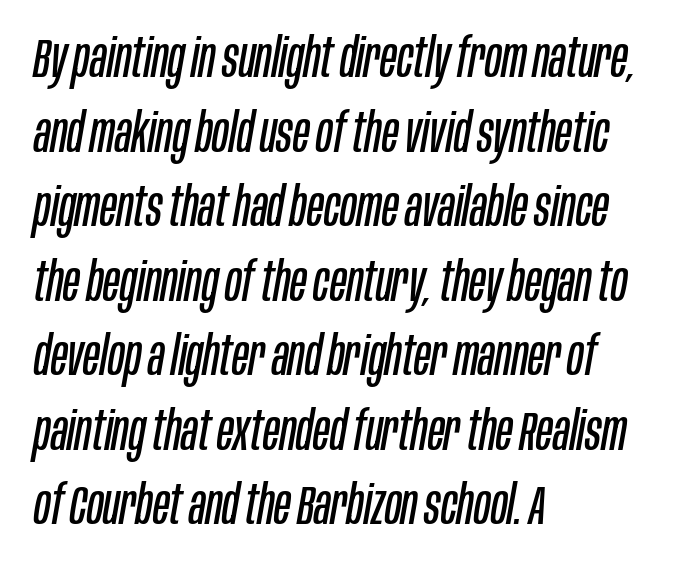
The image shows 54 px regular-weight, condensed type, italic (leaning right); set left-aligned, normal line spacing (1.38x), normal letter spacing, not underlined; low stroke contrast and a large x-height.
